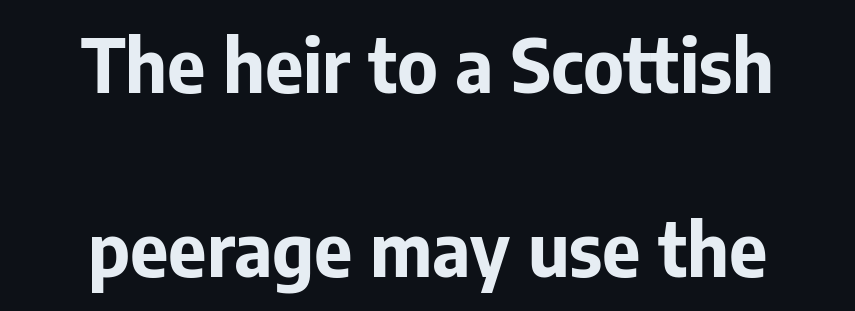
Q: Is the text bold? A: Yes.
Q: Is the text italic (slanted)? A: No, it is upright.
Q: Is the typeface a serif or a sans-serif typeface? A: Sans-serif.
Q: Is the text underlined? A: No.
Q: How is the paragraph aligned? A: Centered.
Q: Is the spacing between letters normal or unusually wide? A: Normal.
Q: Is the spacing between lines tight, normal or loose? A: Loose.
Q: Width (condensed, normal, or wide)? A: Normal.
Q: Stroke contrast? A: Low.
Q: x-height? A: Medium.
Q: Monospaced? A: No.
